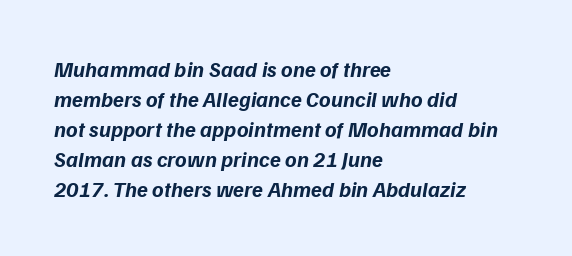
{"bold": "yes", "underline": "no", "align": "left", "line_spacing": "normal", "line_spacing_ratio": 1.36, "letter_spacing": "normal", "letter_spacing_em": 0.0, "glyph_px": 22}
